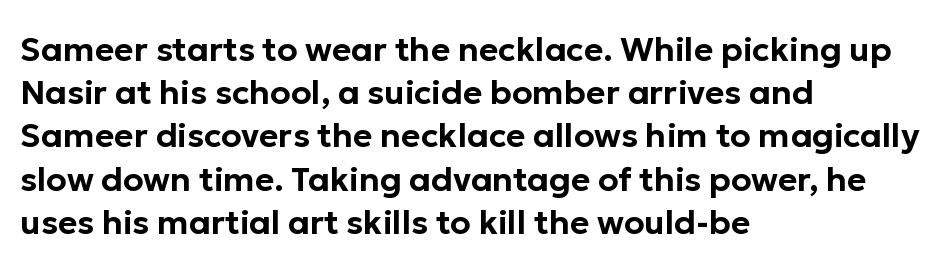
Q: Is the text italic (slanted)? A: No, it is upright.
Q: Is the typeface a serif or a sans-serif typeface? A: Sans-serif.
Q: Is the text underlined? A: No.
Q: How is the paragraph aligned? A: Left-aligned.
Q: Is the spacing between letters normal or unusually wide? A: Normal.
Q: Is the spacing between lines tight, normal or loose? A: Normal.
Q: Width (condensed, normal, or wide)? A: Normal.
Q: Stroke contrast? A: Low.
Q: x-height? A: Medium.
Q: Monospaced? A: No.
